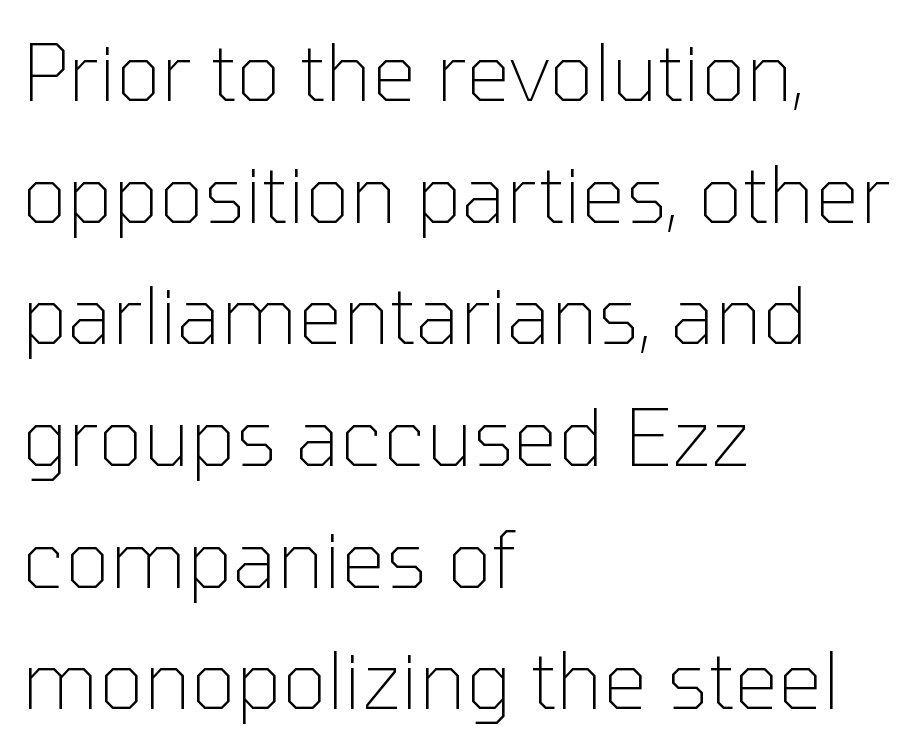
This rendering features lettering with no underline. Letters have the restrained weight of plain body copy at most. Is there any slant? The stems are plumb. Tracking here is standard; glyphs follow each other at the usual distance. Unlike a traditional serif, this face leaves its strokes unadorned. The paragraph shown leans on its left margin.
